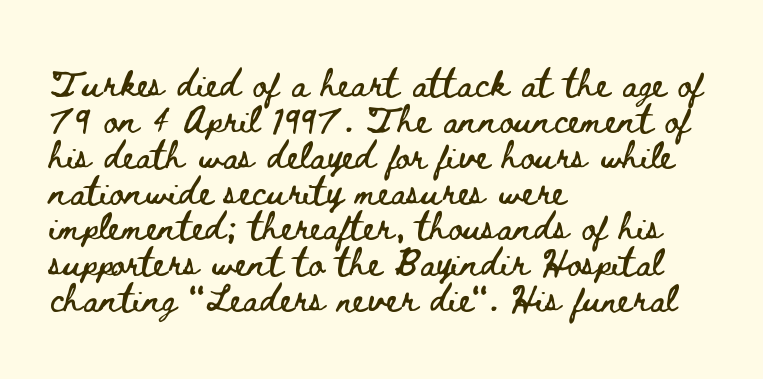
No extra tracking has been applied to these lines. Is this a fixed-width face? No — the glyphs have proportional, varying widths. Line starts are locked; line ends wander. Evenly set lines give the paragraph a standard silhouette.
